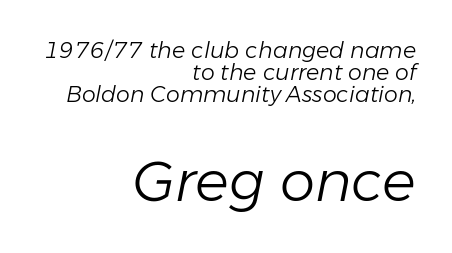
{"italic": "yes", "lean": "right", "slant_degrees": 11, "bold": "no", "weight": "light", "width": "normal", "stroke_contrast": "low", "x_height": "medium", "monospaced": "no", "underline": "no", "align": "right", "line_spacing": "tight", "line_spacing_ratio": 0.99, "letter_spacing": "normal", "letter_spacing_em": 0.0, "larger_block": "second", "size_ratio": 2.55, "glyph_px": 56}
